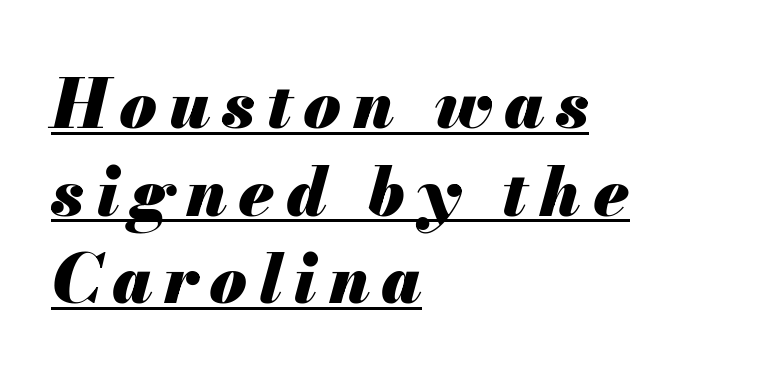
The image shows 68 px heavy type, italic (leaning right); set left-aligned, normal line spacing (1.29x), underlined; medium stroke contrast and a small x-height.
